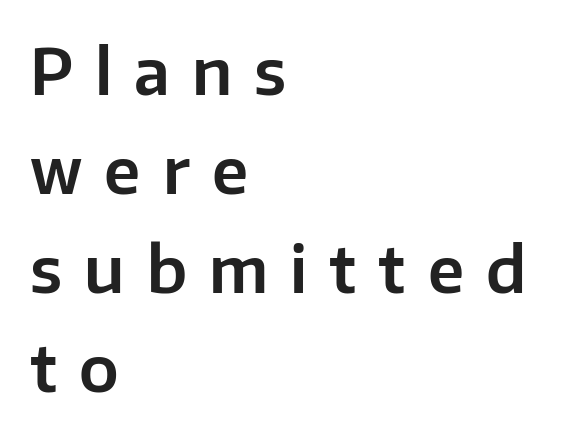
Q: Is the text italic (slanted)? A: No, it is upright.
Q: Is the typeface a serif or a sans-serif typeface? A: Sans-serif.
Q: Is the text underlined? A: No.
Q: How is the paragraph aligned? A: Left-aligned.
Q: Is the spacing between letters normal or unusually wide? A: Unusually wide.
Q: Is the spacing between lines tight, normal or loose? A: Normal.
Q: Width (condensed, normal, or wide)? A: Normal.
Q: Stroke contrast? A: Low.
Q: x-height? A: Medium.
Q: Monospaced? A: No.
